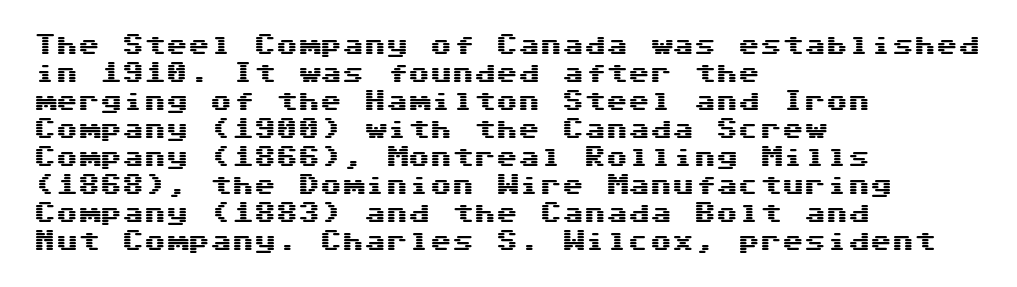
In terms of leading, this rendering sits right in the middle. Do the letters lean? They stand straight. These lines stack with their left ends in a neat column. The zone under the glyphs is completely vacant. The letters sit at their default tracking, neither squeezed nor spread.
